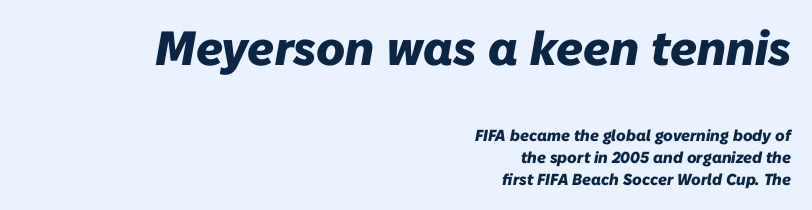
The image shows 48 px heavy type, italic (leaning right); set right-aligned, normal line spacing (1.38x), normal letter spacing, not underlined; the first (top) block is 3.0x larger; low stroke contrast and a medium x-height.
